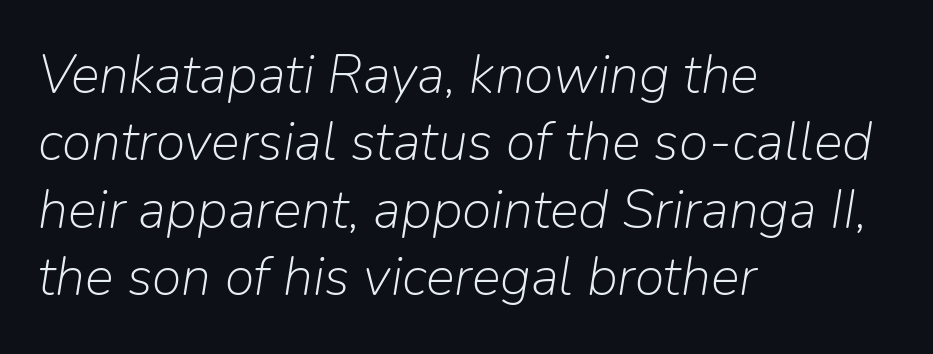
The image shows 54 px light type, italic (leaning right); set left-aligned, normal line spacing (1.25x), normal letter spacing, not underlined; low stroke contrast and a medium x-height.
